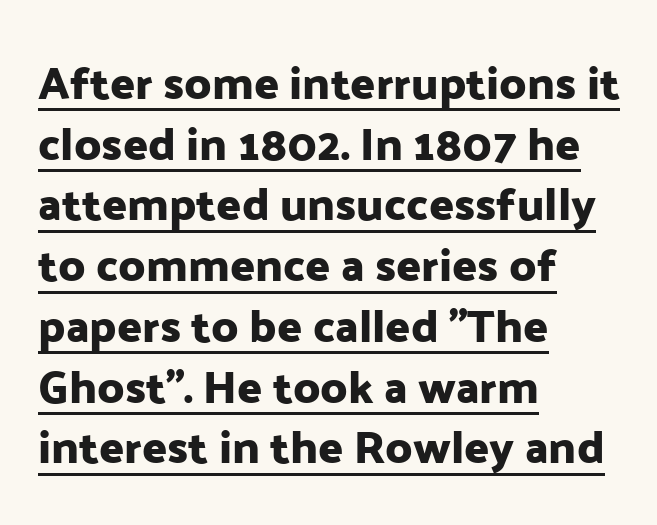
Is the letter spacing exaggerated? No — it looks like the ordinary default. Horizontal alignment here is leftward, the default for most running prose. Rendered with straight, roman letterforms. You could not count columns in this text — the font is proportionally spaced. The rendering uses the underline text-decoration. Notice how descenders clear the ascenders below comfortably — that's standard leading.
